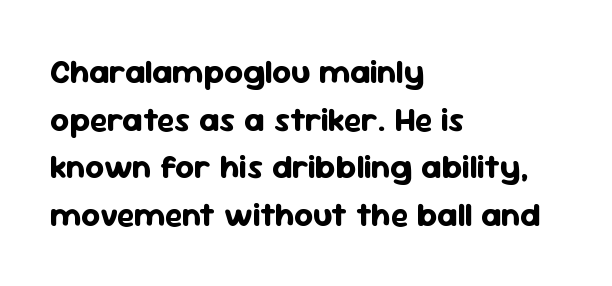
The image shows 33 px bold sans-serif type, upright; set left-aligned, normal line spacing (1.44x), normal letter spacing, not underlined; low stroke contrast and a medium x-height.
